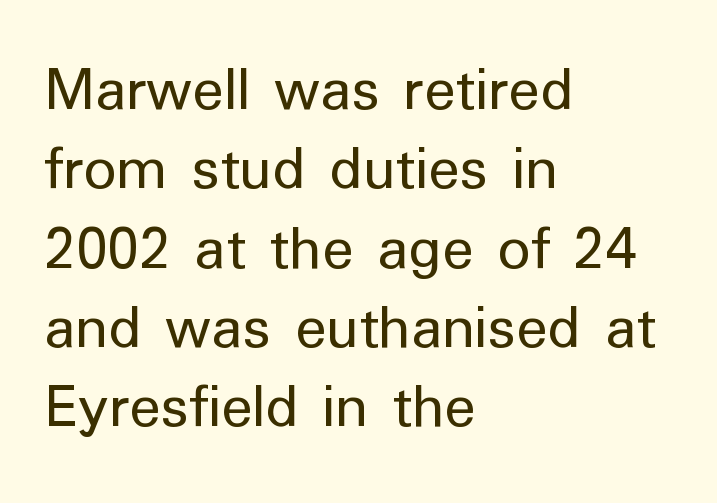
The image shows 65 px regular-weight sans-serif type, upright; set left-aligned, line spacing 1.22x, normal letter spacing, not underlined; low stroke contrast and a medium x-height.
